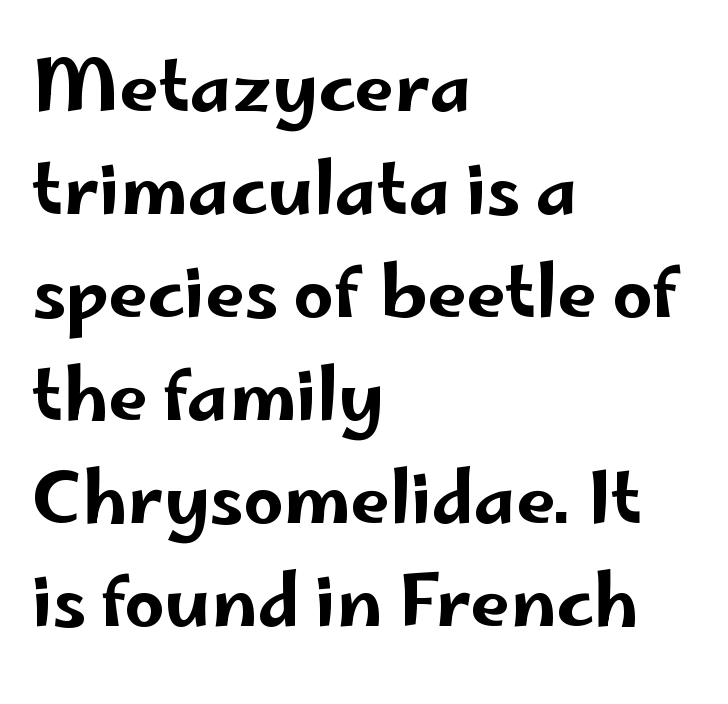
Q: Is the text italic (slanted)? A: No, it is upright.
Q: Is the typeface a serif or a sans-serif typeface? A: Sans-serif.
Q: Is the text underlined? A: No.
Q: How is the paragraph aligned? A: Left-aligned.
Q: Is the spacing between letters normal or unusually wide? A: Normal.
Q: Is the spacing between lines tight, normal or loose? A: Normal.
Q: Width (condensed, normal, or wide)? A: Wide.
Q: Stroke contrast? A: Low.
Q: x-height? A: Small.
Q: Monospaced? A: No.
